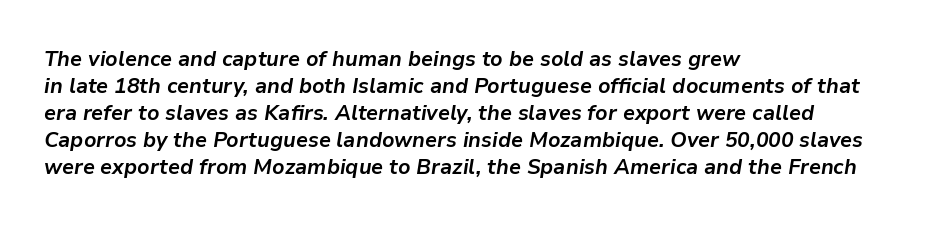
Q: Is the text bold? A: Yes.
Q: Is the text italic (slanted)? A: Yes, it leans right by about 9 degrees.
Q: Is the text underlined? A: No.
Q: How is the paragraph aligned? A: Left-aligned.
Q: Is the spacing between letters normal or unusually wide? A: Normal.
Q: Is the spacing between lines tight, normal or loose? A: Normal.
